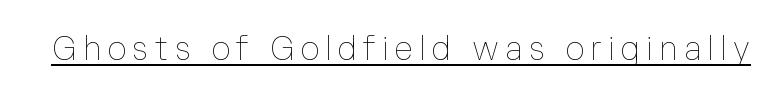
The image shows 33 px thin type, upright; set underlined; low stroke contrast and a medium x-height.
